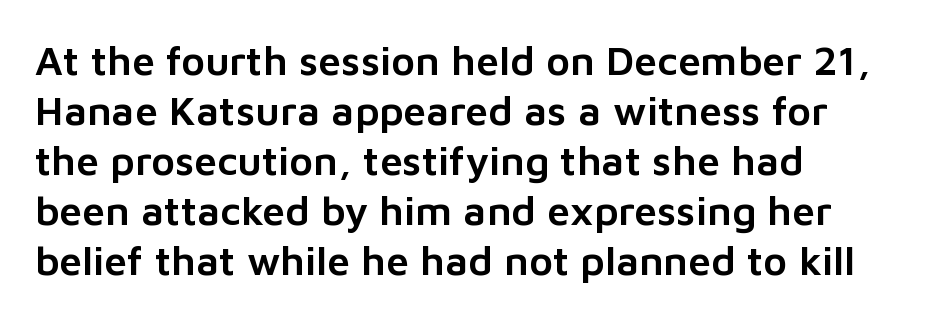
Q: Is the text italic (slanted)? A: No, it is upright.
Q: Is the typeface a serif or a sans-serif typeface? A: Sans-serif.
Q: Is the text underlined? A: No.
Q: How is the paragraph aligned? A: Left-aligned.
Q: Is the spacing between letters normal or unusually wide? A: Normal.
Q: Width (condensed, normal, or wide)? A: Normal.
Q: Stroke contrast? A: Low.
Q: x-height? A: Medium.
Q: Monospaced? A: No.
